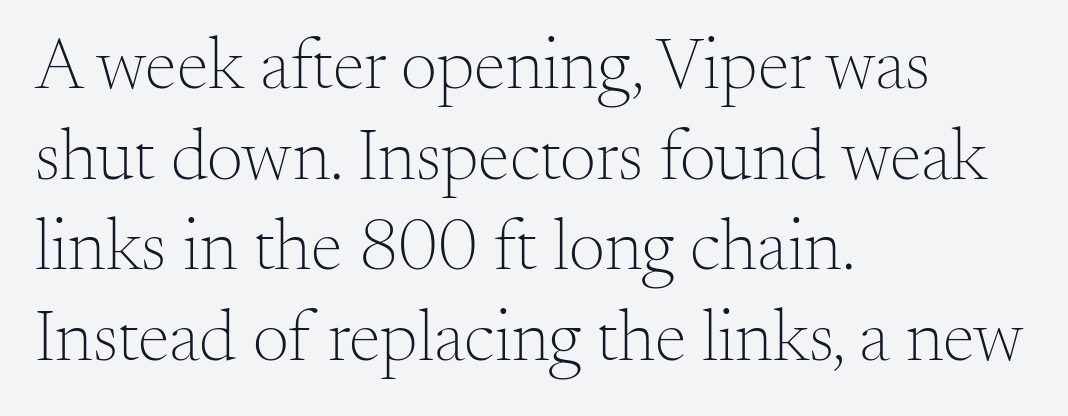
Q: Is the text bold? A: No.
Q: Is the text italic (slanted)? A: No, it is upright.
Q: Is the typeface a serif or a sans-serif typeface? A: Serif.
Q: Is the text underlined? A: No.
Q: How is the paragraph aligned? A: Left-aligned.
Q: Is the spacing between letters normal or unusually wide? A: Normal.
Q: Is the spacing between lines tight, normal or loose? A: Normal.
Q: Width (condensed, normal, or wide)? A: Normal.
Q: Stroke contrast? A: Medium.
Q: x-height? A: Small.
Q: Monospaced? A: No.
